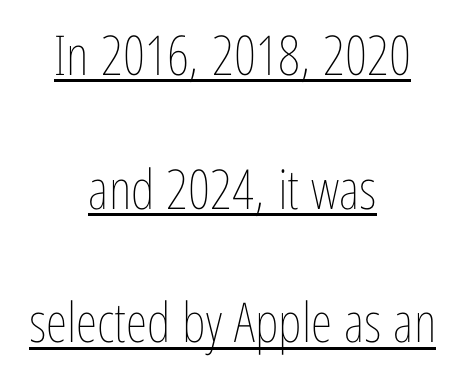
Q: Is the text bold? A: No.
Q: Is the text italic (slanted)? A: No, it is upright.
Q: Is the text underlined? A: Yes.
Q: How is the paragraph aligned? A: Centered.
Q: Is the spacing between letters normal or unusually wide? A: Normal.
Q: Is the spacing between lines tight, normal or loose? A: Loose.
Q: Width (condensed, normal, or wide)? A: Condensed.
Q: Stroke contrast? A: Low.
Q: x-height? A: Medium.
Q: Monospaced? A: No.
